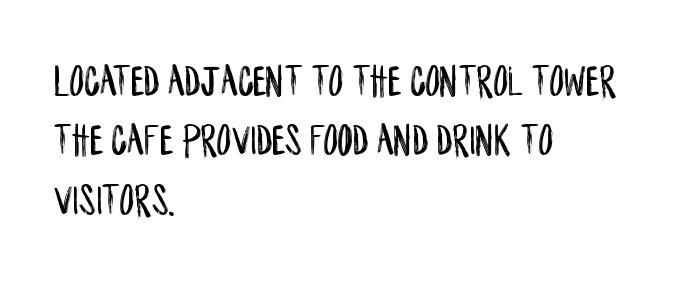
Vertical spacing — default. Clear beneath every line of the passage. The letters sit at their default tracking, neither squeezed nor spread. The compositor pushed each line to the left boundary. A roman cut, with each character standing at attention. You could not count columns in this text — the font is proportionally spaced.
